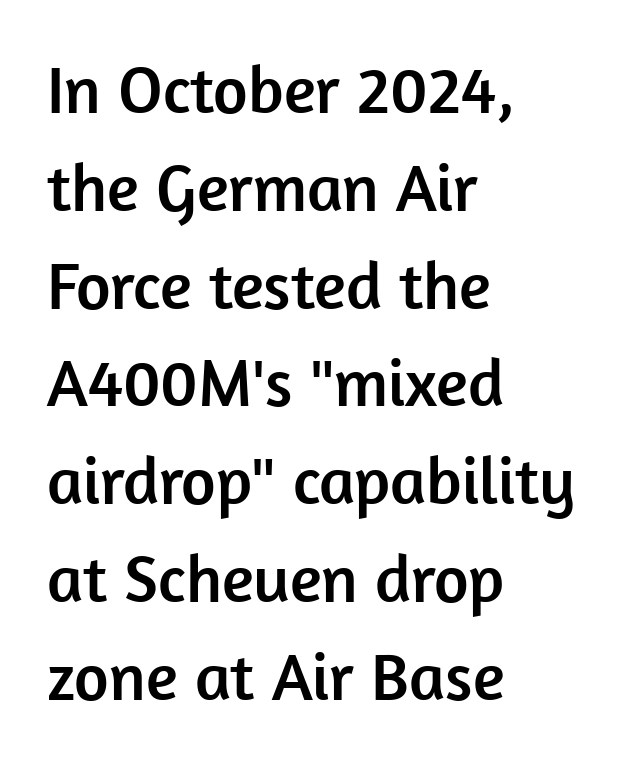
Q: Is the text italic (slanted)? A: No, it is upright.
Q: Is the typeface a serif or a sans-serif typeface? A: Sans-serif.
Q: Is the text underlined? A: No.
Q: How is the paragraph aligned? A: Left-aligned.
Q: Is the spacing between letters normal or unusually wide? A: Normal.
Q: Is the spacing between lines tight, normal or loose? A: Normal.
Q: Width (condensed, normal, or wide)? A: Normal.
Q: Stroke contrast? A: Low.
Q: x-height? A: Medium.
Q: Monospaced? A: No.
